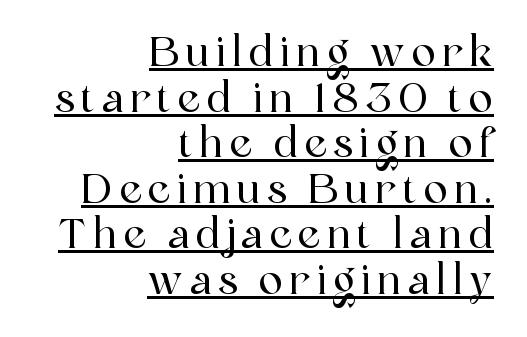
{"serif": "yes", "italic": "no", "width": "normal", "x_height": "medium", "monospaced": "no", "underline": "yes", "align": "right", "line_spacing": "tight", "line_spacing_ratio": 1.14, "glyph_px": 40}
